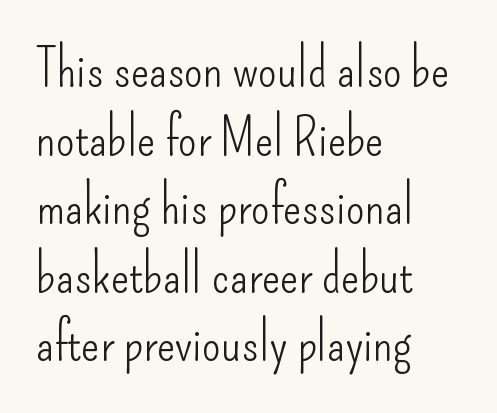
The face used here is proportionally spaced, like ordinary book or web type. Check where the strokes stop: nothing finishes them off — pure sans. Which margin do the lines hug? The left one — the right edge is uneven. Does extra space separate the letters? No, they use regular spacing. Rendered with straight, roman letterforms.
